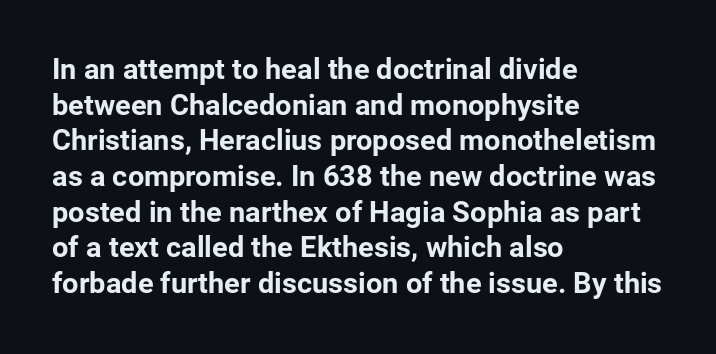
Q: Is the text bold? A: Yes.
Q: Is the text italic (slanted)? A: No, it is upright.
Q: Is the typeface a serif or a sans-serif typeface? A: Sans-serif.
Q: Is the text underlined? A: No.
Q: How is the paragraph aligned? A: Left-aligned.
Q: Is the spacing between letters normal or unusually wide? A: Normal.
Q: Width (condensed, normal, or wide)? A: Normal.
Q: Stroke contrast? A: Low.
Q: x-height? A: Medium.
Q: Monospaced? A: No.
